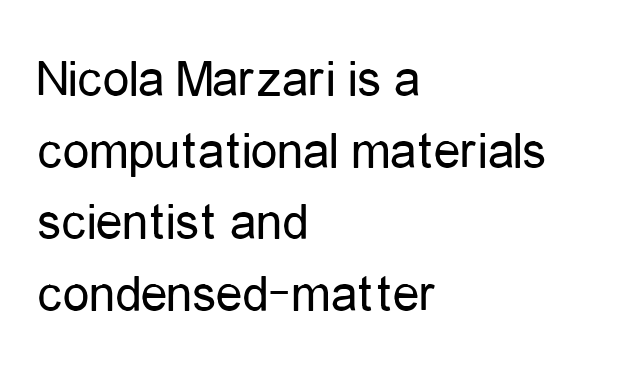
Q: Is the text bold? A: No.
Q: Is the text italic (slanted)? A: No, it is upright.
Q: Is the typeface a serif or a sans-serif typeface? A: Sans-serif.
Q: Is the text underlined? A: No.
Q: How is the paragraph aligned? A: Left-aligned.
Q: Is the spacing between letters normal or unusually wide? A: Normal.
Q: Is the spacing between lines tight, normal or loose? A: Normal.
Q: Width (condensed, normal, or wide)? A: Condensed.
Q: Stroke contrast? A: Low.
Q: x-height? A: Medium.
Q: Monospaced? A: No.
